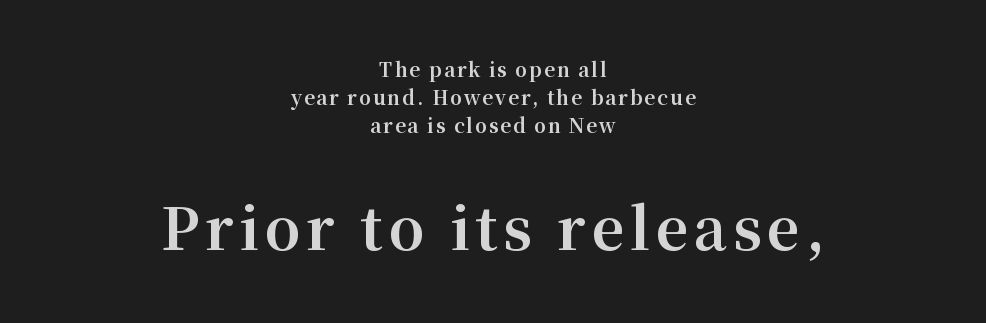
Q: Is the text bold? A: Yes.
Q: Is the text italic (slanted)? A: No, it is upright.
Q: Is the typeface a serif or a sans-serif typeface? A: Serif.
Q: Is the text underlined? A: No.
Q: How is the paragraph aligned? A: Centered.
Q: Is the spacing between lines tight, normal or loose? A: Normal.
Q: Which block of text is set in a larger size, the first (top) or the second (bottom)? A: The second (bottom) one.
Q: Width (condensed, normal, or wide)? A: Normal.
Q: Stroke contrast? A: Medium.
Q: x-height? A: Medium.
Q: Monospaced? A: No.
